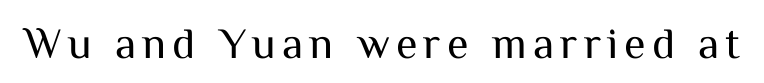
Q: Is the text bold? A: No.
Q: Is the text italic (slanted)? A: No, it is upright.
Q: Is the typeface a serif or a sans-serif typeface? A: Sans-serif.
Q: Is the text underlined? A: No.
Q: Width (condensed, normal, or wide)? A: Normal.
Q: Stroke contrast? A: Medium.
Q: x-height? A: Medium.
Q: Monospaced? A: No.
